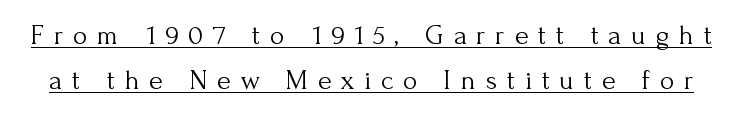
Q: Is the text bold? A: No.
Q: Is the text italic (slanted)? A: No, it is upright.
Q: Is the typeface a serif or a sans-serif typeface? A: Serif.
Q: Is the text underlined? A: Yes.
Q: Is the spacing between letters normal or unusually wide? A: Unusually wide.
Q: Is the spacing between lines tight, normal or loose? A: Normal.
Q: Width (condensed, normal, or wide)? A: Normal.
Q: Stroke contrast? A: Medium.
Q: x-height? A: Small.
Q: Monospaced? A: No.
